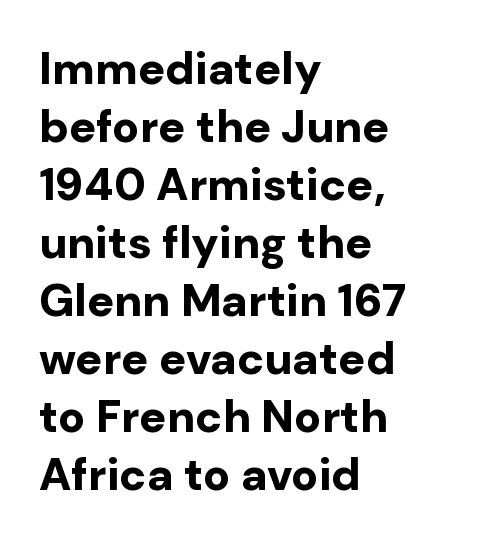
A roman cut, with each character standing at attention. These lines are composed in type without serifs. How are the letters spaced? Ordinarily, with no added tracking. A bare baseline throughout the passage. One-word summary of the alignment: left.
